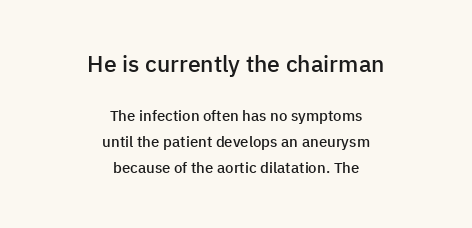
Horizontal alignment here is central, giving a formal, balanced look. Notice the strokes are somewhat thickened but not fully heavy: this is a semibold. Decoration check: the copy has no underline. The composition opens big and finishes small.
